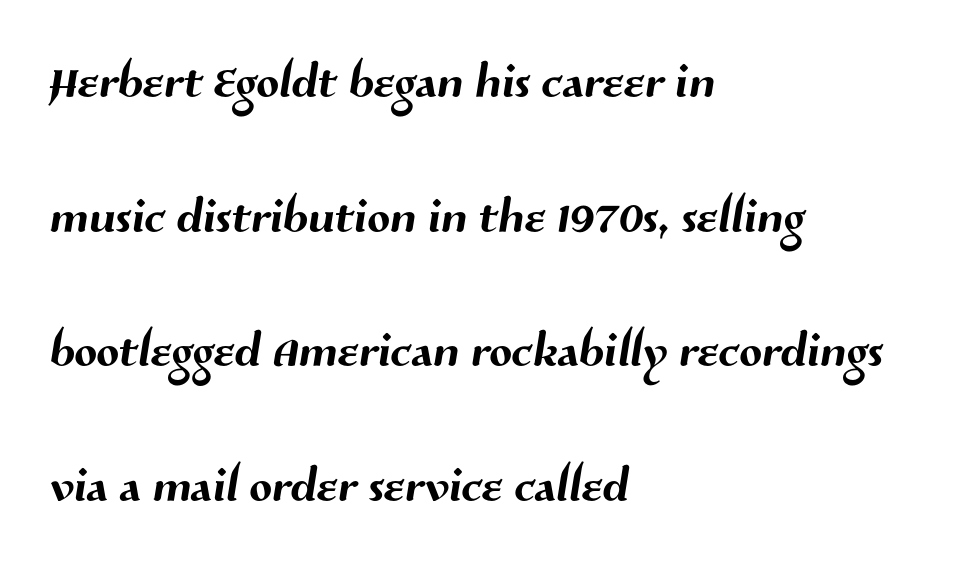
Casual observation: everything's shoved over to the left. Varying glyph widths throughout — classic text-font behaviour. The horizontal fit of the characters is conventional and even. Check under the words: just untouched page.
